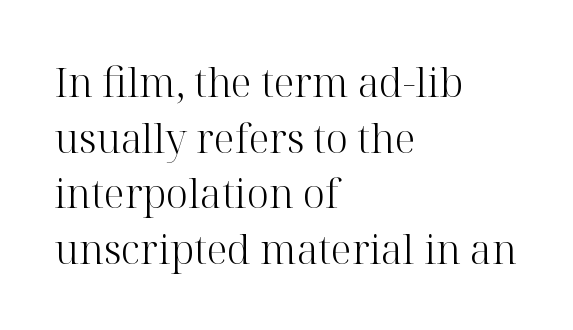
{"serif": "yes", "italic": "no", "bold": "no", "weight": "light", "width": "normal", "stroke_contrast": "high", "x_height": "medium", "monospaced": "no", "underline": "no", "align": "left", "line_spacing": "normal", "line_spacing_ratio": 1.39, "letter_spacing": "normal", "letter_spacing_em": 0.0, "glyph_px": 40}
